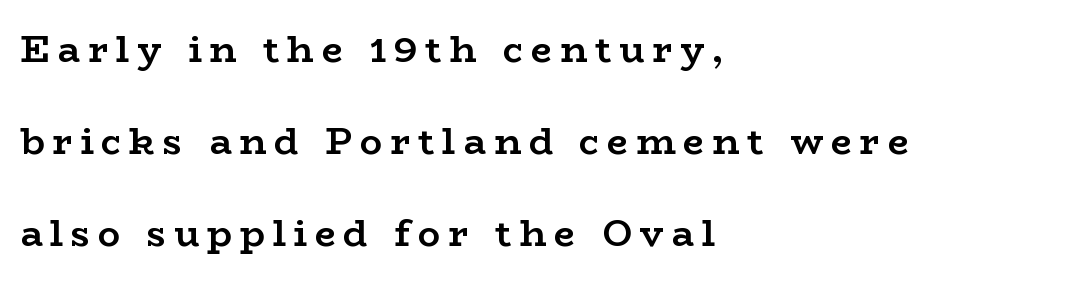
Q: Is the text bold? A: Yes.
Q: Is the text italic (slanted)? A: No, it is upright.
Q: Is the typeface a serif or a sans-serif typeface? A: Serif.
Q: Is the text underlined? A: No.
Q: How is the paragraph aligned? A: Left-aligned.
Q: Is the spacing between letters normal or unusually wide? A: Unusually wide.
Q: Is the spacing between lines tight, normal or loose? A: Loose.
Q: Width (condensed, normal, or wide)? A: Wide.
Q: Stroke contrast? A: Low.
Q: x-height? A: Medium.
Q: Monospaced? A: No.
